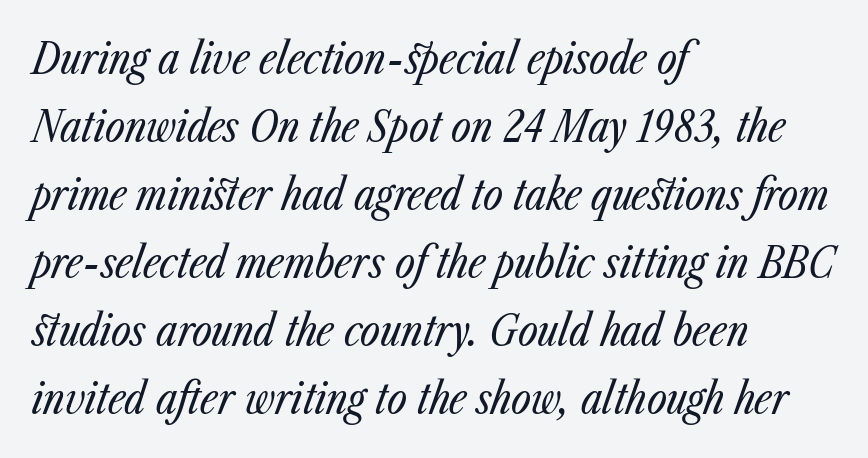
The image shows 43 px regular-weight, condensed type, italic (leaning right); set left-aligned, normal line spacing (1.58x), normal letter spacing, not underlined; low stroke contrast and a medium x-height.
